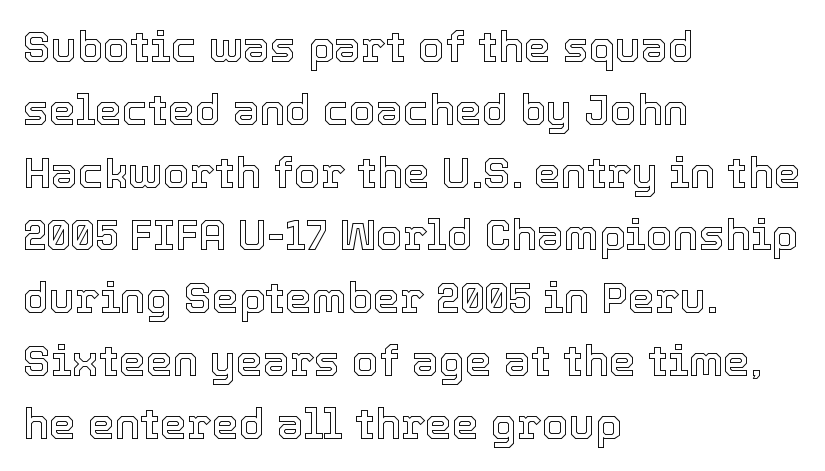
{"italic": "no", "width": "normal", "x_height": "medium", "monospaced": "no", "underline": "no", "align": "left", "line_spacing": "normal", "line_spacing_ratio": 1.46, "letter_spacing": "normal", "letter_spacing_em": 0.0, "glyph_px": 43}
